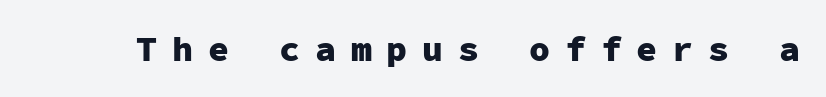
Q: Is the text bold? A: Yes.
Q: Is the text italic (slanted)? A: No, it is upright.
Q: Is the typeface a serif or a sans-serif typeface? A: Sans-serif.
Q: Is the text underlined? A: No.
Q: Is the spacing between letters normal or unusually wide? A: Unusually wide.
Q: Width (condensed, normal, or wide)? A: Normal.
Q: Stroke contrast? A: Low.
Q: x-height? A: Medium.
Q: Monospaced? A: Yes.
